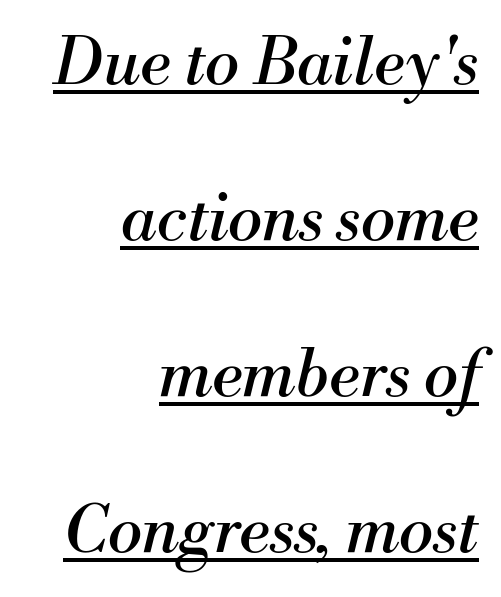
{"serif": "yes", "italic": "yes", "lean": "right", "slant_degrees": 13, "bold": "no", "weight": "regular", "width": "normal", "stroke_contrast": "medium", "x_height": "small", "monospaced": "no", "underline": "yes", "align": "right", "line_spacing": "loose", "line_spacing_ratio": 2.4, "letter_spacing": "normal", "letter_spacing_em": 0.0, "glyph_px": 65}
